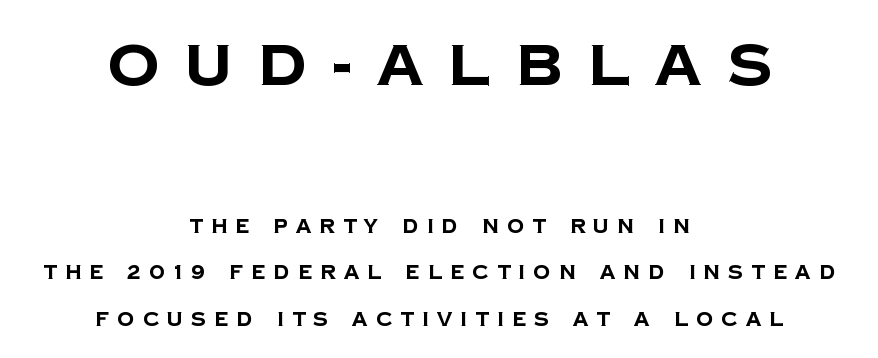
{"serif": "no", "bold": "yes", "weight": "bold", "width": "normal", "stroke_contrast": "low", "x_height": "large", "monospaced": "no", "underline": "no", "align": "center", "line_spacing": "loose", "line_spacing_ratio": 2.44, "letter_spacing": "wide", "letter_spacing_em": 0.44, "larger_block": "first", "size_ratio": 3.05, "glyph_px": 58}
